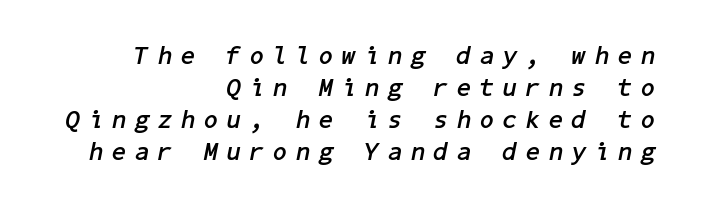
{"italic": "yes", "lean": "right", "slant_degrees": 11, "bold": "yes", "underline": "no", "align": "right", "line_spacing": "normal", "line_spacing_ratio": 1.28, "letter_spacing": "wide", "letter_spacing_em": 0.37, "glyph_px": 25}
